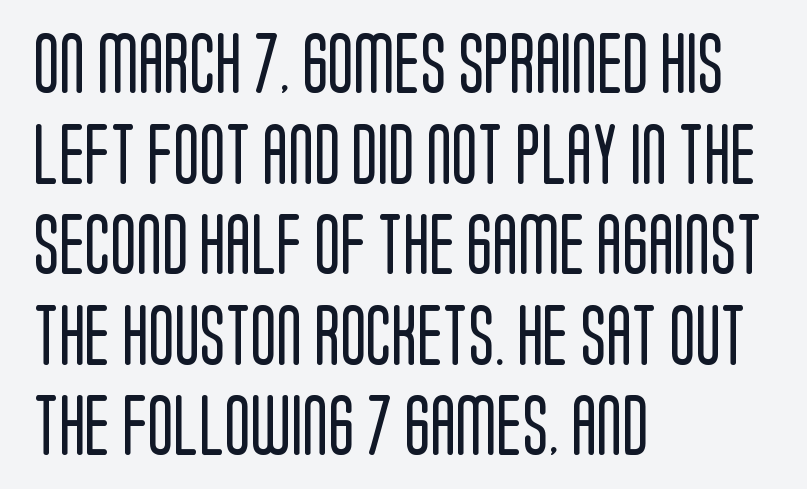
The characters are drawn with everyday or finer stroke widths. A typesetter would call this zero additional tracking. The specimen reads as upright at a glance. The rendering uses a moderate line-height, typical for paragraphs.
